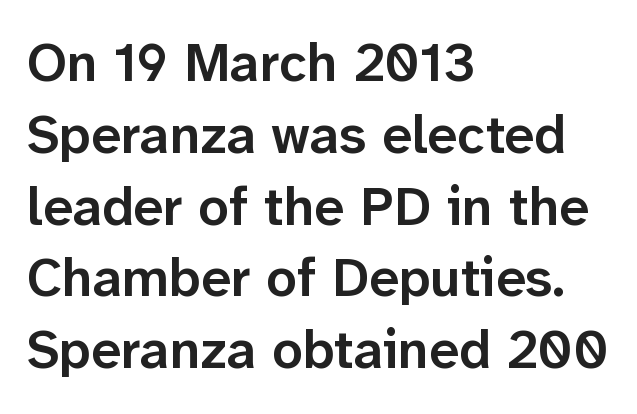
The image shows 54 px semibold sans-serif type, upright; set left-aligned, normal line spacing (1.33x), normal letter spacing, not underlined; low stroke contrast and a medium x-height.
